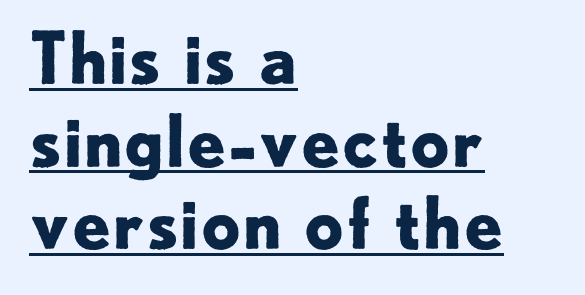
A typesetter would mark this as roman, not italic. Which margin do the lines hug? The left one — the right edge is uneven. Character widths vary here, with narrow letters taking less room than wide ones. The lettering is marked with a stroke running underneath it.
